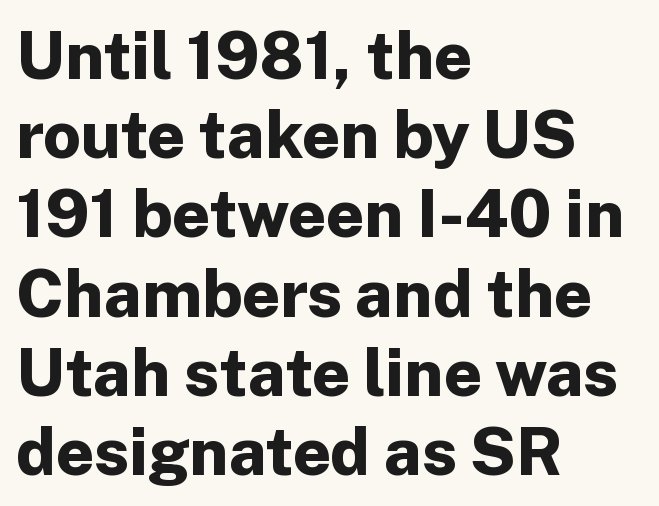
The foot of each line stays bare and open. Typeset ragged right — the left edge is the straight one. Words appear dense and cohesive because spacing is normal. Chunky letters — that's bold for sure. Ascenders rise straight up at ninety degrees.
